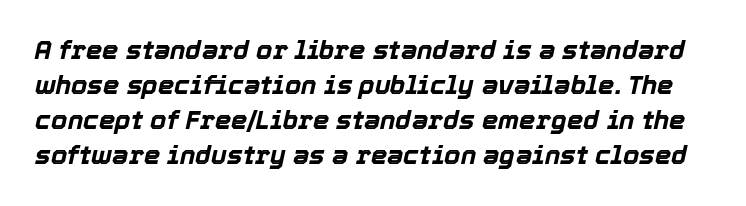
The image shows 26 px bold type, italic (leaning right); set normal line spacing (1.35x), normal letter spacing, not underlined.
